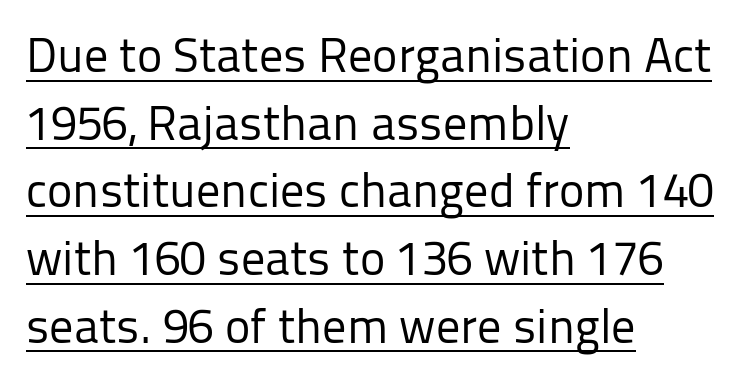
The image shows 48 px regular-weight sans-serif type, upright; set left-aligned, normal line spacing (1.41x), normal letter spacing, underlined; low stroke contrast and a medium x-height.
